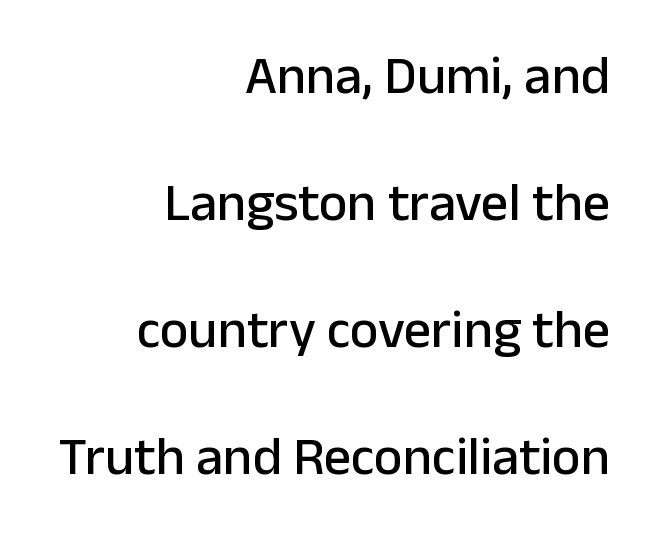
Italic? Not at all — the glyphs are vertical. In terms of letterform style, serifs are entirely absent. The vertical gap from one line to the next is large. The area under the type is left untouched. Note the varied advance widths — an 'i' is clearly narrower than an 'm'. Spacing between characters is what you'd get straight out of the box.
